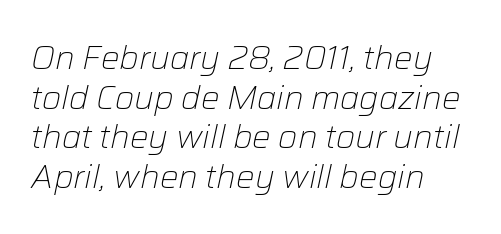
{"italic": "yes", "lean": "right", "slant_degrees": 12, "bold": "no", "weight": "light", "width": "normal", "stroke_contrast": "low", "x_height": "medium", "monospaced": "no", "underline": "no", "align": "left", "line_spacing_ratio": 1.2, "letter_spacing": "normal", "letter_spacing_em": 0.0, "glyph_px": 33}
